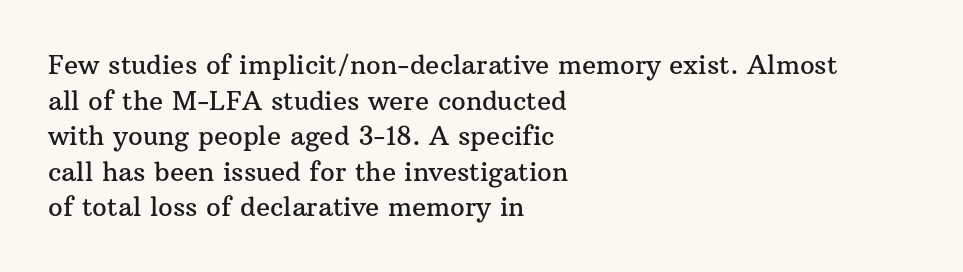
Q: Is the text italic (slanted)? A: No, it is upright.
Q: Is the text underlined? A: No.
Q: How is the paragraph aligned? A: Left-aligned.
Q: Is the spacing between letters normal or unusually wide? A: Normal.
Q: Is the spacing between lines tight, normal or loose? A: Normal.
